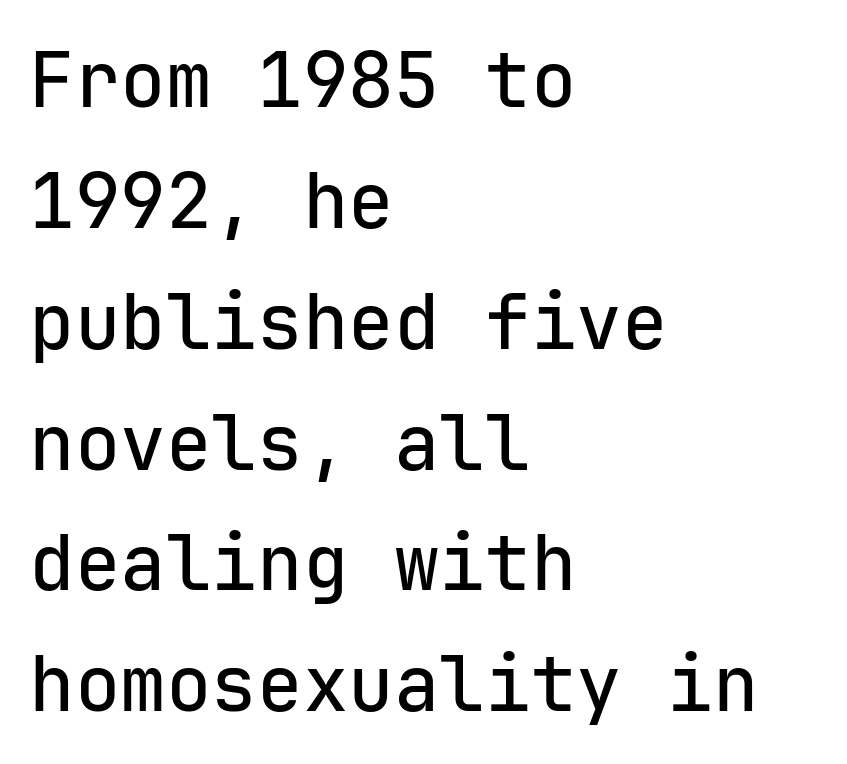
Q: Is the text italic (slanted)? A: No, it is upright.
Q: Is the typeface a serif or a sans-serif typeface? A: Sans-serif.
Q: Is the text underlined? A: No.
Q: How is the paragraph aligned? A: Left-aligned.
Q: Is the spacing between letters normal or unusually wide? A: Normal.
Q: Is the spacing between lines tight, normal or loose? A: Normal.
Q: Width (condensed, normal, or wide)? A: Normal.
Q: Stroke contrast? A: Low.
Q: x-height? A: Medium.
Q: Monospaced? A: Yes.
